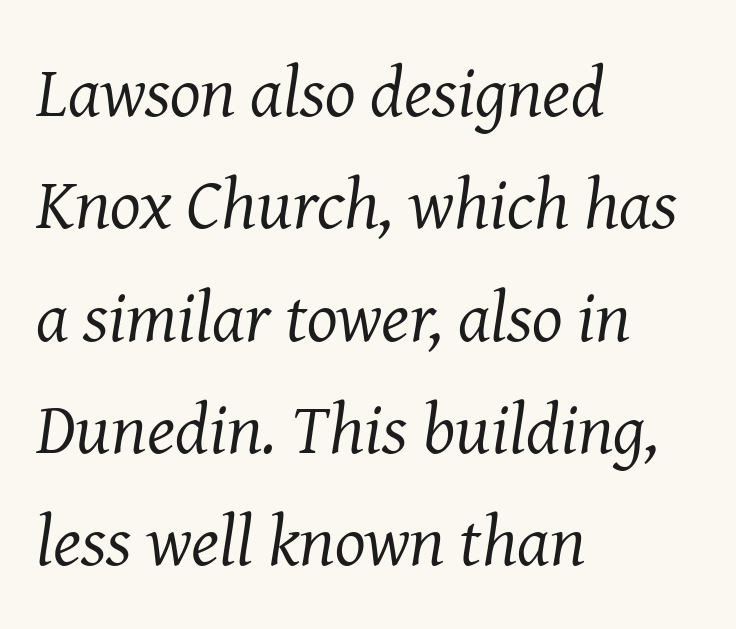
Q: Is the text bold? A: No.
Q: Is the text italic (slanted)? A: Yes, it leans right by about 8 degrees.
Q: Is the typeface a serif or a sans-serif typeface? A: Serif.
Q: Is the text underlined? A: No.
Q: How is the paragraph aligned? A: Left-aligned.
Q: Is the spacing between letters normal or unusually wide? A: Normal.
Q: Is the spacing between lines tight, normal or loose? A: Normal.
Q: Width (condensed, normal, or wide)? A: Normal.
Q: Stroke contrast? A: Medium.
Q: x-height? A: Medium.
Q: Monospaced? A: No.
